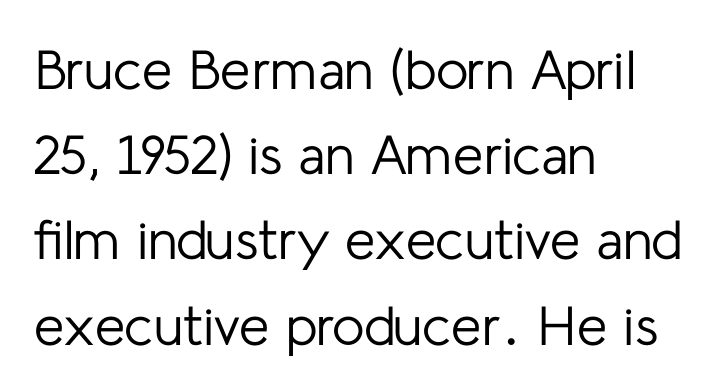
Q: Is the text bold? A: No.
Q: Is the text italic (slanted)? A: No, it is upright.
Q: Is the typeface a serif or a sans-serif typeface? A: Sans-serif.
Q: Is the text underlined? A: No.
Q: How is the paragraph aligned? A: Left-aligned.
Q: Is the spacing between letters normal or unusually wide? A: Normal.
Q: Is the spacing between lines tight, normal or loose? A: Normal.
Q: Width (condensed, normal, or wide)? A: Normal.
Q: Stroke contrast? A: Low.
Q: x-height? A: Medium.
Q: Monospaced? A: No.
